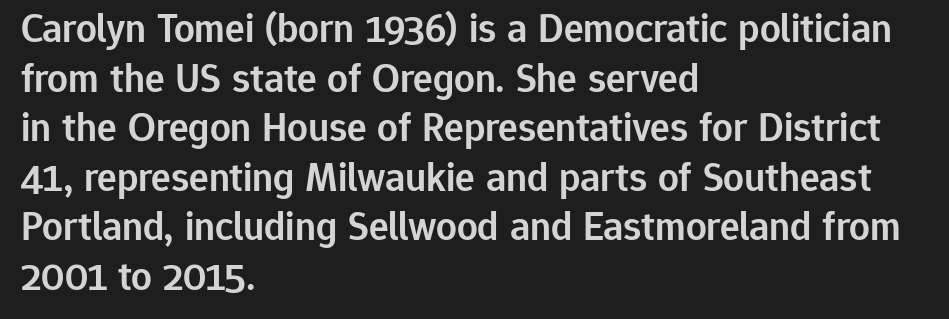
Q: Is the text bold? A: Semi-bold.
Q: Is the text italic (slanted)? A: No, it is upright.
Q: Is the typeface a serif or a sans-serif typeface? A: Sans-serif.
Q: Is the text underlined? A: No.
Q: How is the paragraph aligned? A: Left-aligned.
Q: Is the spacing between letters normal or unusually wide? A: Normal.
Q: Width (condensed, normal, or wide)? A: Normal.
Q: Stroke contrast? A: Low.
Q: x-height? A: Medium.
Q: Monospaced? A: No.
